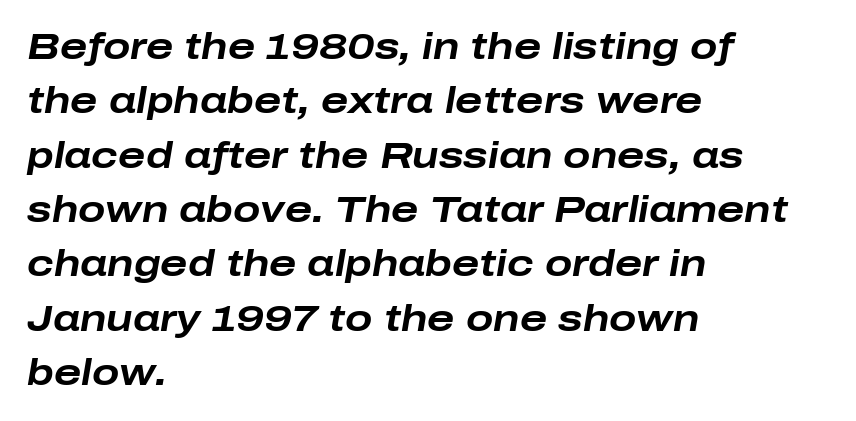
The image shows 36 px bold, wide type, italic (leaning right); set left-aligned, normal line spacing (1.51x), normal letter spacing, not underlined; low stroke contrast and a medium x-height.
